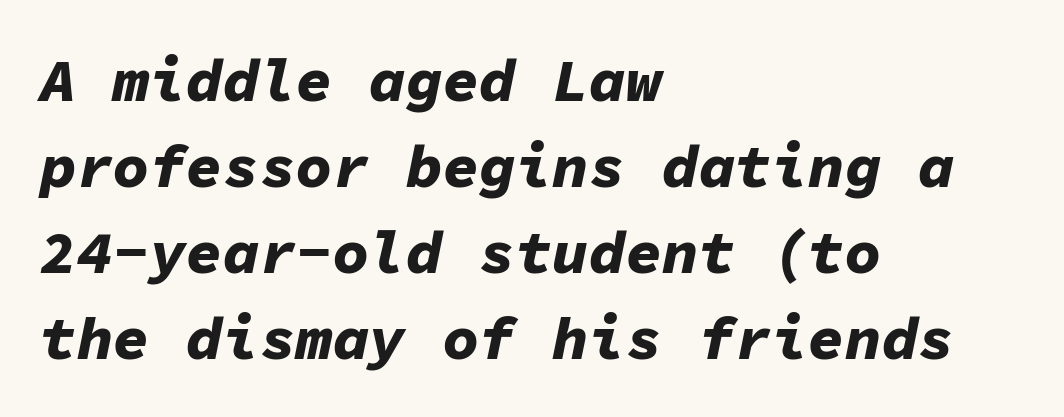
Q: Is the text bold? A: Yes.
Q: Is the text italic (slanted)? A: Yes, it leans right by about 11 degrees.
Q: Is the text underlined? A: No.
Q: How is the paragraph aligned? A: Left-aligned.
Q: Is the spacing between letters normal or unusually wide? A: Normal.
Q: Is the spacing between lines tight, normal or loose? A: Normal.
Q: Width (condensed, normal, or wide)? A: Normal.
Q: Stroke contrast? A: Low.
Q: x-height? A: Medium.
Q: Monospaced? A: Yes.
